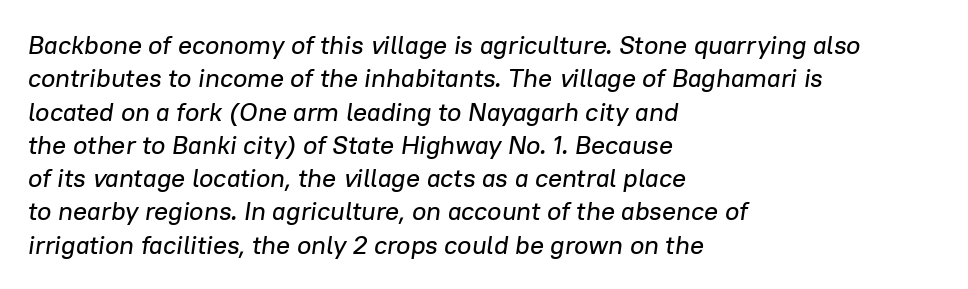
Q: Is the text italic (slanted)? A: Yes, it leans right by about 8 degrees.
Q: Is the text underlined? A: No.
Q: How is the paragraph aligned? A: Left-aligned.
Q: Is the spacing between letters normal or unusually wide? A: Normal.
Q: Is the spacing between lines tight, normal or loose? A: Normal.
